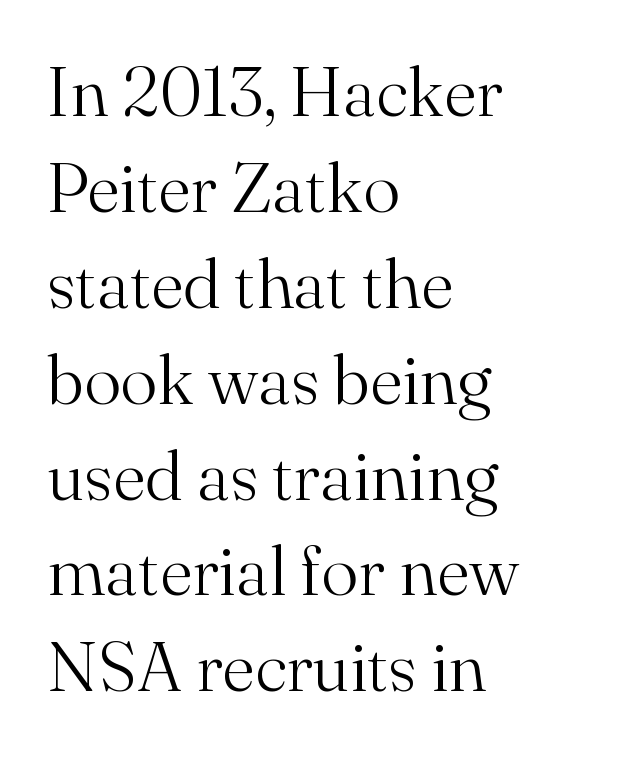
{"serif": "yes", "italic": "no", "bold": "no", "weight": "light", "width": "normal", "stroke_contrast": "medium", "x_height": "small", "monospaced": "no", "underline": "no", "align": "left", "line_spacing": "normal", "line_spacing_ratio": 1.37, "letter_spacing": "normal", "letter_spacing_em": 0.0, "glyph_px": 70}
